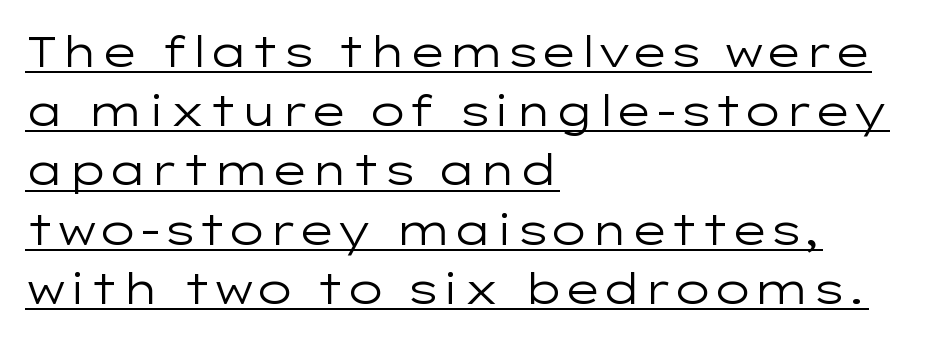
{"serif": "no", "italic": "no", "bold": "no", "weight": "regular", "width": "wide", "stroke_contrast": "low", "x_height": "medium", "monospaced": "no", "underline": "yes", "align": "left", "line_spacing": "normal", "line_spacing_ratio": 1.41, "letter_spacing": "normal", "letter_spacing_em": 0.0, "glyph_px": 42}
